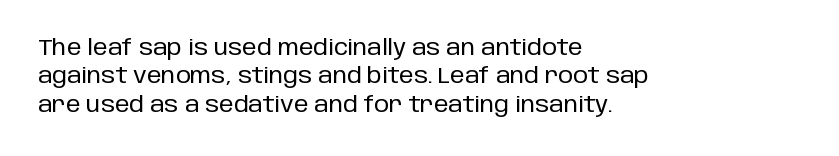
Q: Is the text italic (slanted)? A: No, it is upright.
Q: Is the text underlined? A: No.
Q: How is the paragraph aligned? A: Left-aligned.
Q: Is the spacing between letters normal or unusually wide? A: Normal.
Q: Is the spacing between lines tight, normal or loose? A: Normal.
